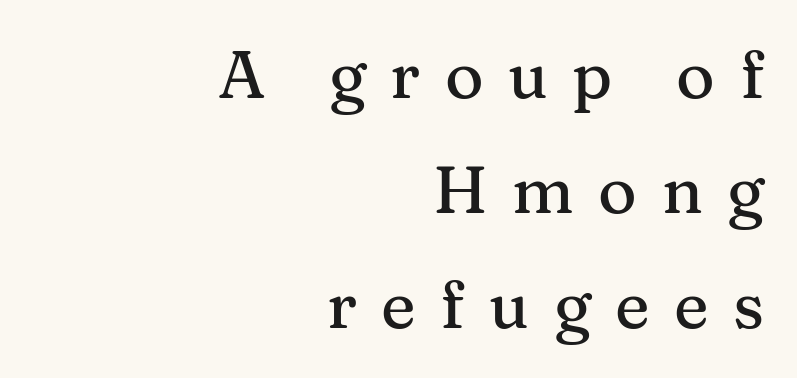
{"serif": "yes", "italic": "no", "width": "normal", "stroke_contrast": "medium", "x_height": "medium", "monospaced": "no", "underline": "no", "align": "right", "line_spacing_ratio": 1.74, "letter_spacing": "wide", "letter_spacing_em": 0.37, "glyph_px": 66}
